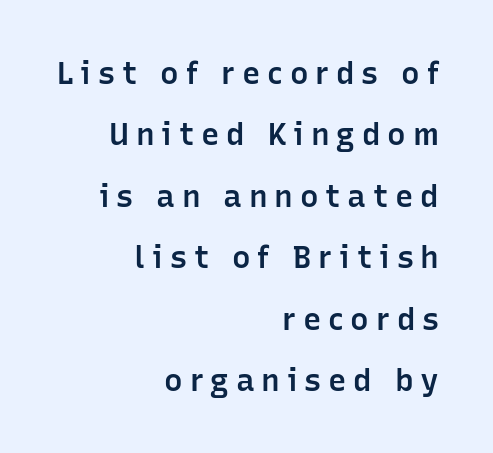
{"serif": "no", "italic": "no", "bold": "semi", "weight": "semibold", "width": "normal", "stroke_contrast": "low", "x_height": "medium", "monospaced": "no", "underline": "no", "align": "right", "line_spacing": "loose", "line_spacing_ratio": 1.98, "letter_spacing": "wide", "letter_spacing_em": 0.22, "glyph_px": 31}
